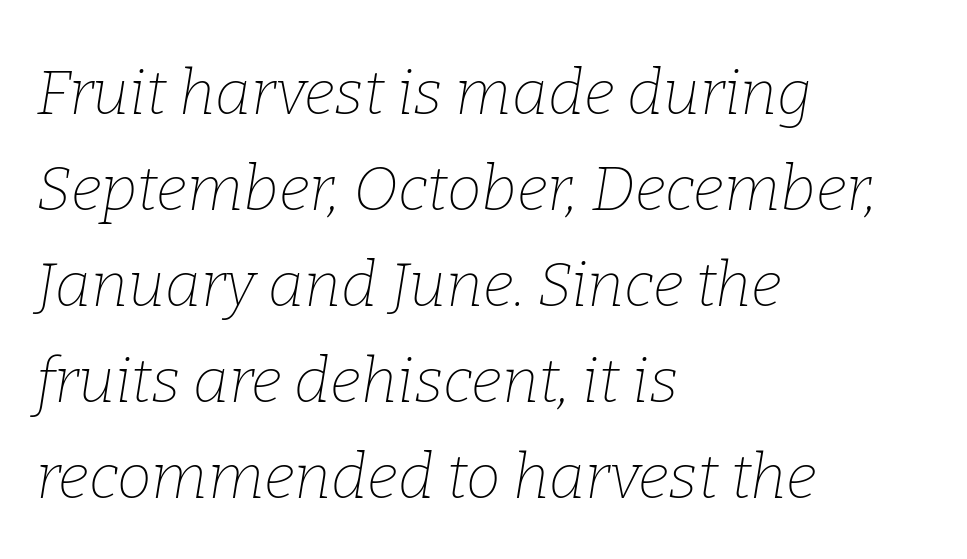
{"serif": "yes", "italic": "yes", "lean": "right", "slant_degrees": 9, "bold": "no", "weight": "thin", "width": "normal", "stroke_contrast": "low", "x_height": "medium", "monospaced": "no", "underline": "no", "align": "left", "line_spacing": "normal", "line_spacing_ratio": 1.55, "letter_spacing": "normal", "letter_spacing_em": 0.0, "glyph_px": 62}
